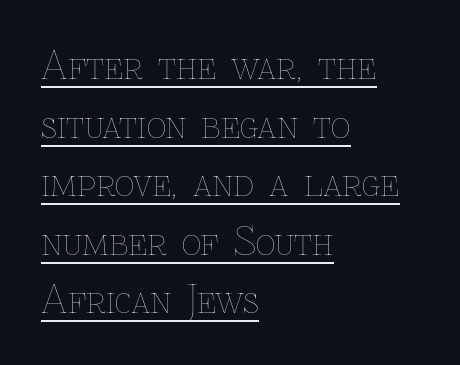
Where is the straight margin? On the left. Do the characters align in a grid? No, the font is proportional. The passage shown stacks its lines at a standard gap. A typographer would call this underscored text. The gaps between neighbouring characters are ordinary and unremarkable.
